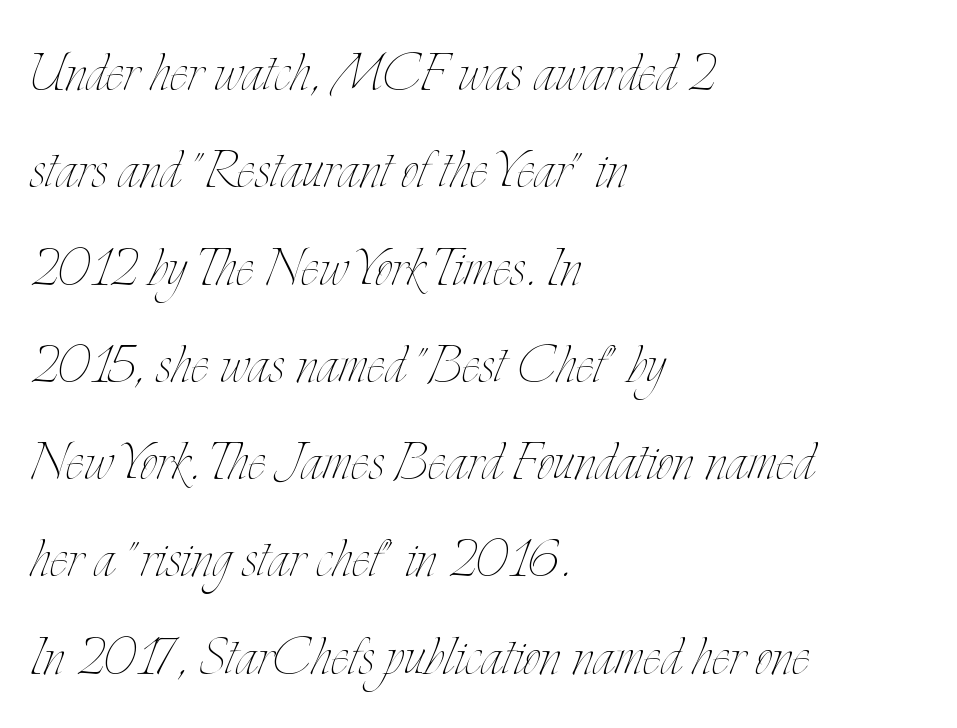
{"bold": "no", "weight": "thin", "width": "condensed", "stroke_contrast": "low", "x_height": "small", "monospaced": "no", "underline": "no", "align": "left", "line_spacing": "normal", "line_spacing_ratio": 1.41, "letter_spacing": "normal", "letter_spacing_em": 0.0, "glyph_px": 69}
